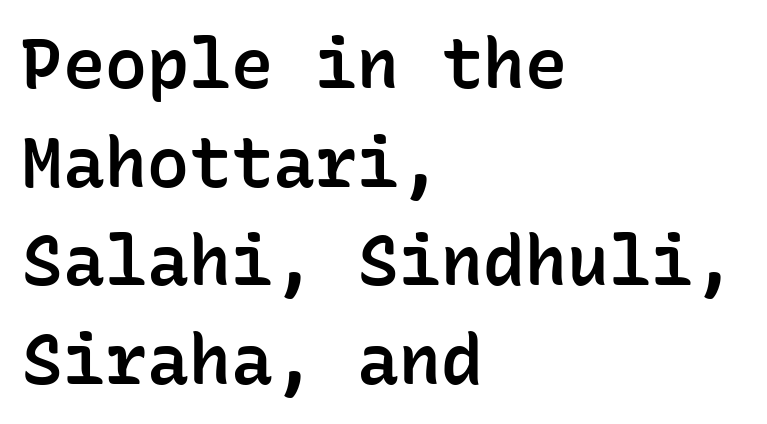
{"serif": "no", "italic": "no", "bold": "semi", "weight": "semibold", "width": "normal", "stroke_contrast": "low", "x_height": "medium", "monospaced": "yes", "underline": "no", "align": "left", "line_spacing": "normal", "line_spacing_ratio": 1.41, "letter_spacing": "normal", "letter_spacing_em": 0.0, "glyph_px": 70}
